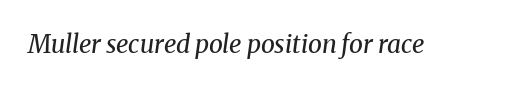
{"italic": "yes", "lean": "right", "slant_degrees": 8, "bold": "no", "underline": "no", "letter_spacing": "normal", "letter_spacing_em": 0.0, "glyph_px": 25}
